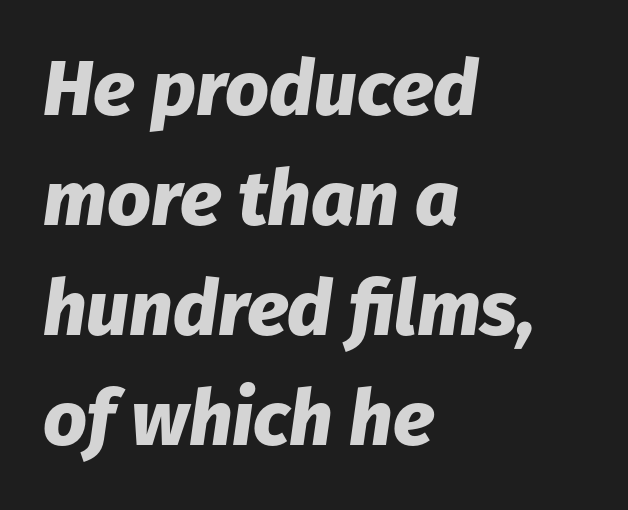
The image shows 77 px heavy type, italic (leaning right); set left-aligned, normal line spacing (1.43x), normal letter spacing, not underlined; low stroke contrast and a medium x-height.
